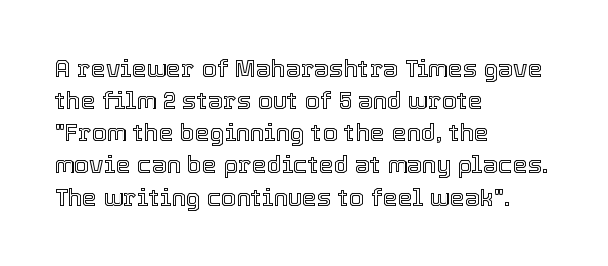
Q: Is the text italic (slanted)? A: No, it is upright.
Q: Is the text underlined? A: No.
Q: How is the paragraph aligned? A: Left-aligned.
Q: Is the spacing between letters normal or unusually wide? A: Normal.
Q: Is the spacing between lines tight, normal or loose? A: Normal.
